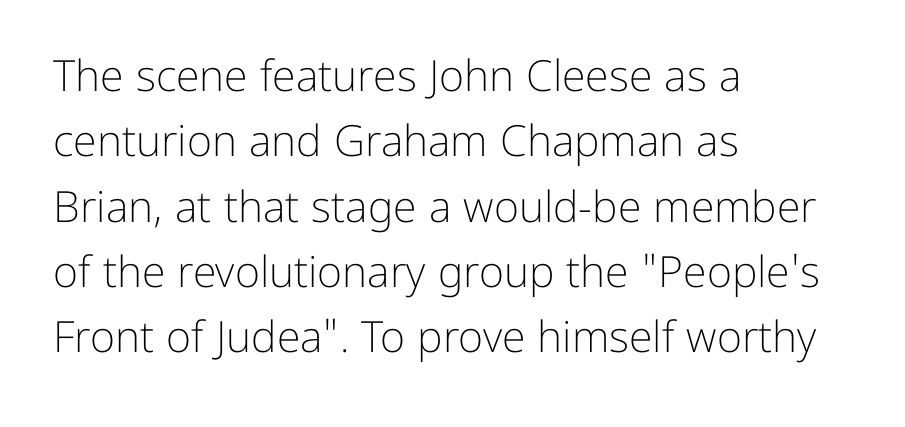
Note: no serifs on the glyphs. The letters sit at their default tracking, neither squeezed nor spread. Is this a heavy cut? Hardly; it is regular or lighter. The designer left line spacing at the default.
